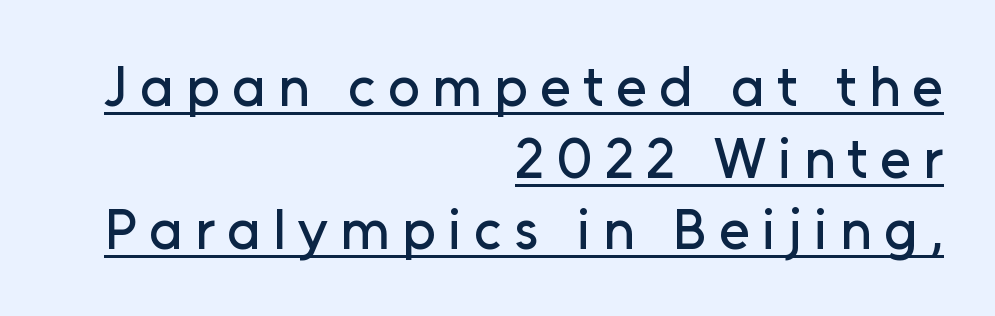
The image shows 56 px sans-serif type, upright; set right-aligned, normal line spacing (1.28x), unusually wide letter spacing (+0.22 em), underlined; low stroke contrast and a medium x-height.
